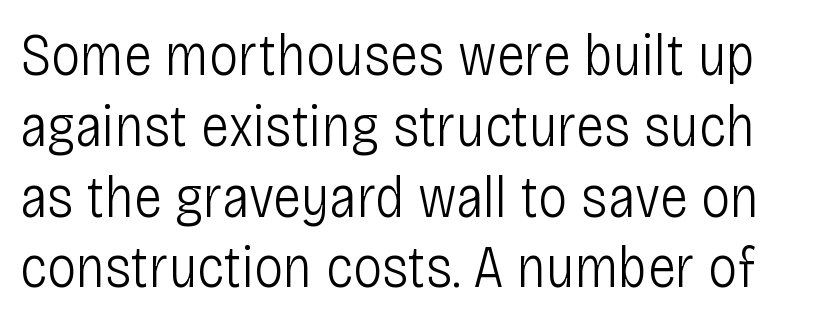
The image shows 59 px light, condensed sans-serif type, upright; set line spacing 1.2x, normal letter spacing, not underlined; low stroke contrast and a large x-height.
